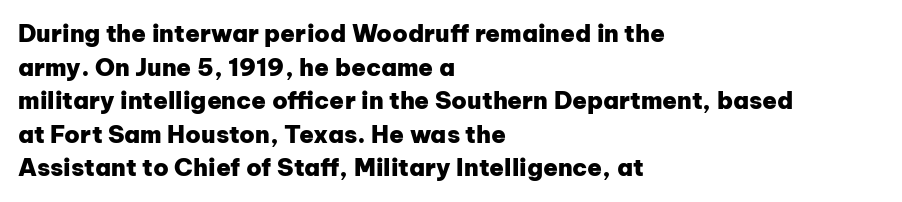
The image shows 24 px bold type, upright; set left-aligned, normal line spacing (1.4x), normal letter spacing, not underlined.
